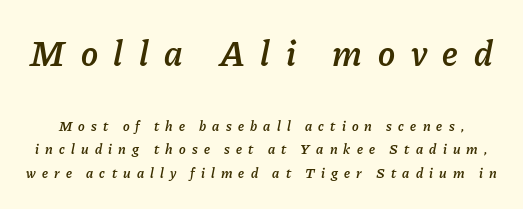
Q: Is the text bold? A: Semi-bold.
Q: Is the text italic (slanted)? A: Yes, it leans right by about 11 degrees.
Q: Is the text underlined? A: No.
Q: Is the spacing between letters normal or unusually wide? A: Unusually wide.
Q: Is the spacing between lines tight, normal or loose? A: Normal.
Q: Which block of text is set in a larger size, the first (top) or the second (bottom)? A: The first (top) one.
Q: Width (condensed, normal, or wide)? A: Normal.
Q: Stroke contrast? A: Low.
Q: x-height? A: Medium.
Q: Monospaced? A: No.
